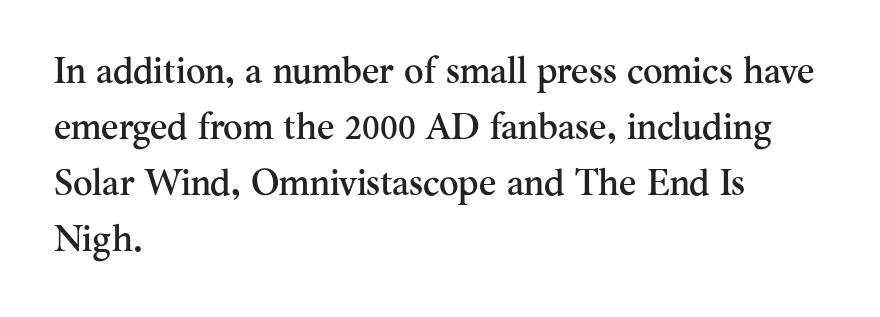
Q: Is the text italic (slanted)? A: No, it is upright.
Q: Is the typeface a serif or a sans-serif typeface? A: Serif.
Q: Is the text underlined? A: No.
Q: How is the paragraph aligned? A: Left-aligned.
Q: Is the spacing between letters normal or unusually wide? A: Normal.
Q: Is the spacing between lines tight, normal or loose? A: Normal.
Q: Width (condensed, normal, or wide)? A: Normal.
Q: Stroke contrast? A: Medium.
Q: x-height? A: Small.
Q: Monospaced? A: No.
